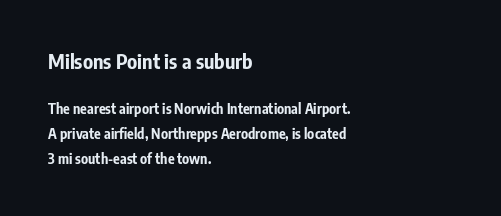
Q: Is the text bold? A: Yes.
Q: Is the text italic (slanted)? A: No, it is upright.
Q: Is the text underlined? A: No.
Q: How is the paragraph aligned? A: Left-aligned.
Q: Is the spacing between letters normal or unusually wide? A: Normal.
Q: Which block of text is set in a larger size, the first (top) or the second (bottom)? A: The first (top) one.
